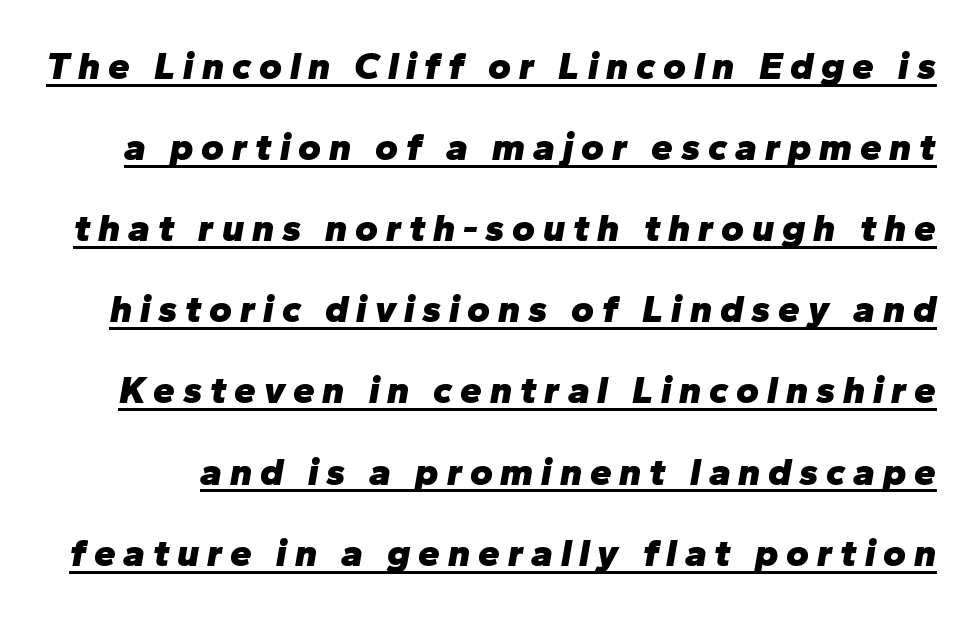
Honestly, the rows look like they've been pulled way apart. Does the lettering tilt? It does — this is italic. The letterforms stand isolated, each surrounded by extra space. The typesetting leans heavy: a genuine bold. A typesetter would call this proportional, since set widths differ per character. What decoration does the sample have? An underline.
